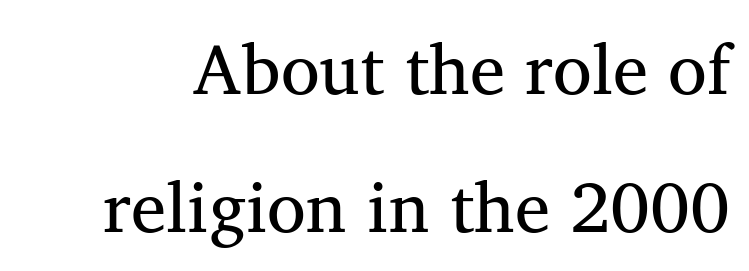
The axis of the letterforms is exactly vertical. Regarding leading, the lines here are spaced well apart. In terms of letterspacing, this is plain default setting. Varying glyph widths throughout — classic text-font behaviour.
